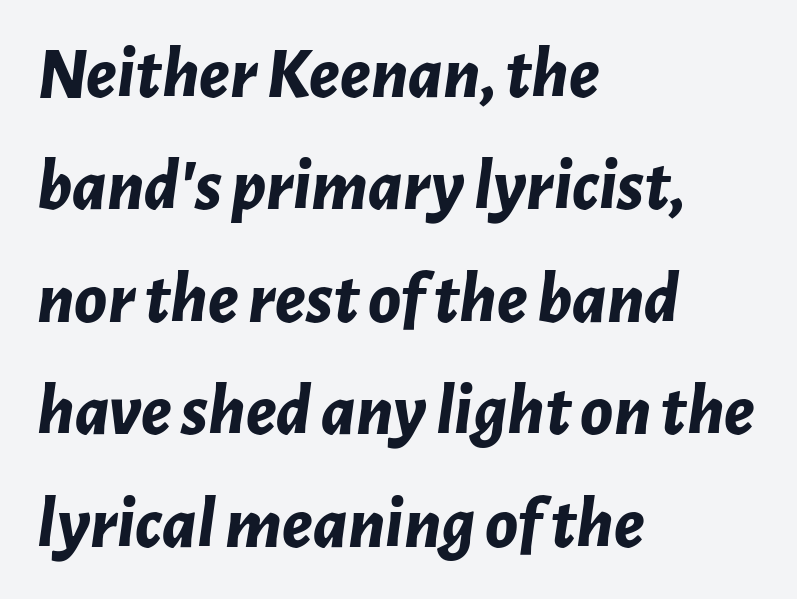
Q: Is the text bold? A: Yes.
Q: Is the text italic (slanted)? A: Yes, it leans right by about 7 degrees.
Q: Is the text underlined? A: No.
Q: How is the paragraph aligned? A: Left-aligned.
Q: Is the spacing between letters normal or unusually wide? A: Normal.
Q: Is the spacing between lines tight, normal or loose? A: Normal.
Q: Width (condensed, normal, or wide)? A: Normal.
Q: Stroke contrast? A: Low.
Q: x-height? A: Medium.
Q: Monospaced? A: No.
